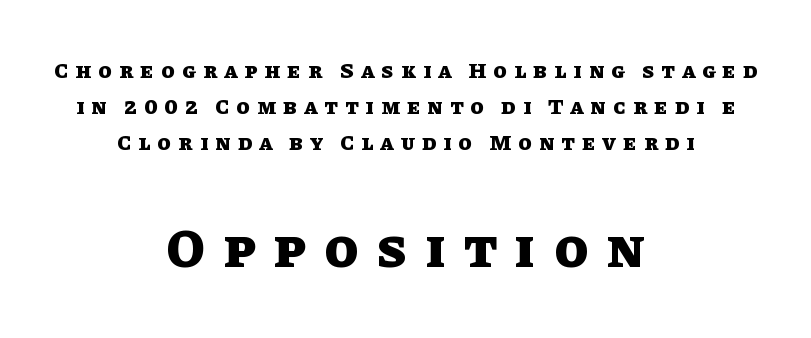
There is plenty of visible air inserted between adjacent glyphs. Strong, thick strokes mark this as bold type. What's the leading like? Ordinary, nothing unusual. The axis of the letterforms is exactly vertical. Horizontal alignment here is central, giving a formal, balanced look.
